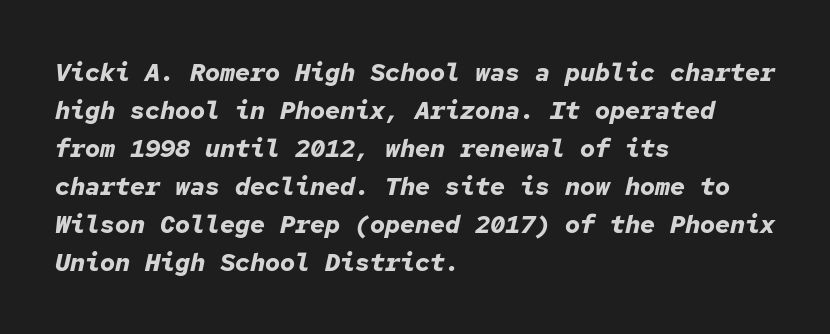
Q: Is the text bold? A: Yes.
Q: Is the text italic (slanted)? A: Yes, it leans right by about 12 degrees.
Q: Is the text underlined? A: No.
Q: How is the paragraph aligned? A: Left-aligned.
Q: Is the spacing between letters normal or unusually wide? A: Normal.
Q: Is the spacing between lines tight, normal or loose? A: Normal.
